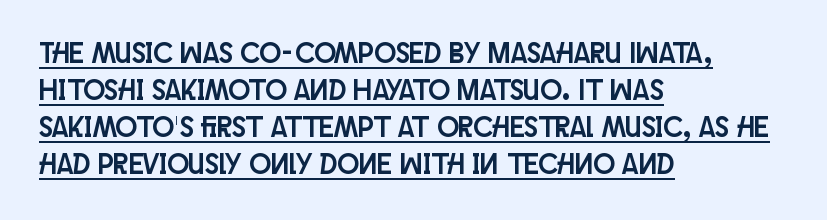
Check where the strokes stop: nothing finishes them off — pure sans. Students, observe: this is what conventionally led text looks like. Letter spacing: default. This sample has the flowing, uneven cadence of proportional lettering. Compared with undecorated copy, this sample adds a rule below the words.
